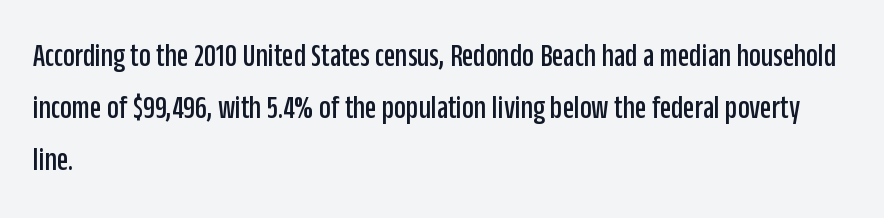
{"serif": "no", "italic": "no", "width": "condensed", "stroke_contrast": "low", "x_height": "large", "monospaced": "no", "underline": "no", "align": "left", "line_spacing": "normal", "line_spacing_ratio": 1.57, "letter_spacing": "normal", "letter_spacing_em": 0.0, "glyph_px": 33}
